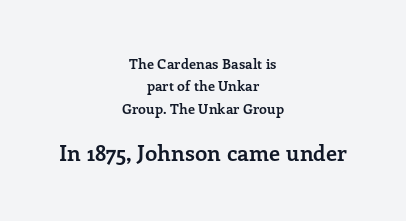
Between these two stacked blocks, the lower one wins on size. Bare-footed words on every line. Short note: letters normally spaced. If you measured baseline to baseline, you'd find a middling distance. Each glyph is drawn with heavy, bold strokes. The rag falls on both sides of this text block equally.
